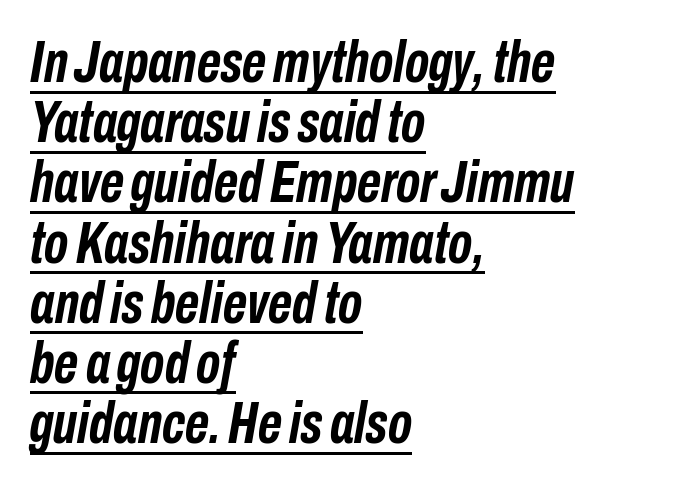
{"italic": "yes", "lean": "right", "slant_degrees": 10, "bold": "yes", "weight": "semibold", "width": "condensed", "stroke_contrast": "low", "x_height": "medium", "monospaced": "no", "underline": "yes", "align": "left", "line_spacing": "tight", "line_spacing_ratio": 1.02, "letter_spacing": "normal", "letter_spacing_em": 0.0, "glyph_px": 59}
